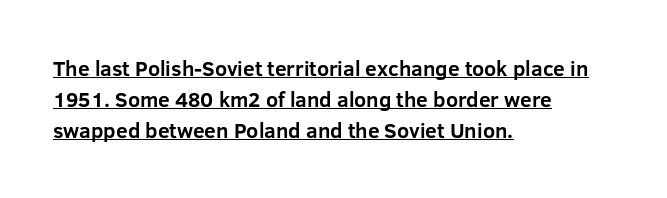
Q: Is the text bold? A: Yes.
Q: Is the text italic (slanted)? A: No, it is upright.
Q: Is the text underlined? A: Yes.
Q: How is the paragraph aligned? A: Left-aligned.
Q: Is the spacing between letters normal or unusually wide? A: Normal.
Q: Is the spacing between lines tight, normal or loose? A: Normal.
